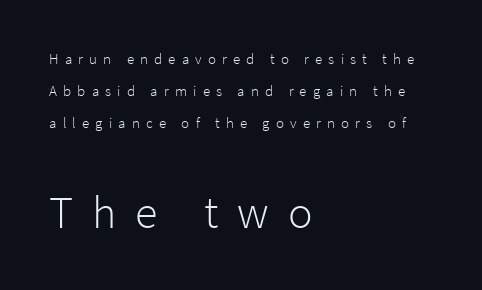
The image shows 46 px light sans-serif type, upright; set left-aligned, loose line spacing (2.13x), unusually wide letter spacing (+0.41 em), not underlined; the second (bottom) block is 3.07x larger; low stroke contrast and a medium x-height.
